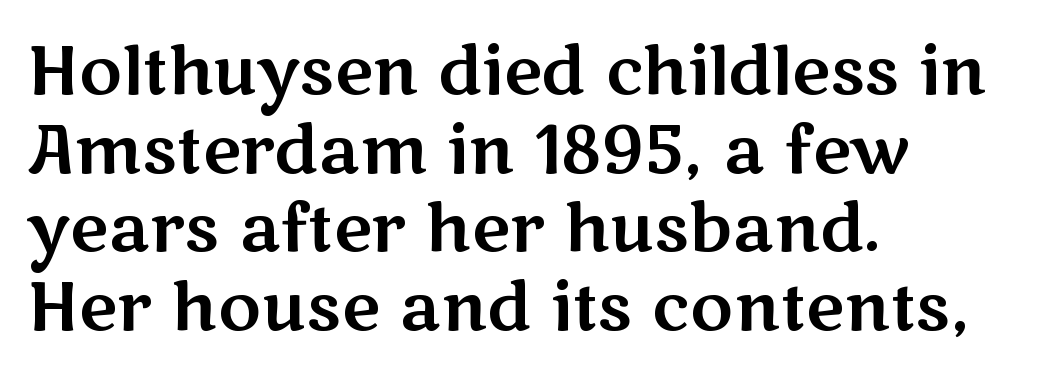
Q: Is the text italic (slanted)? A: No, it is upright.
Q: Is the typeface a serif or a sans-serif typeface? A: Sans-serif.
Q: Is the text underlined? A: No.
Q: How is the paragraph aligned? A: Left-aligned.
Q: Is the spacing between letters normal or unusually wide? A: Normal.
Q: Width (condensed, normal, or wide)? A: Wide.
Q: Stroke contrast? A: Medium.
Q: x-height? A: Medium.
Q: Monospaced? A: No.
